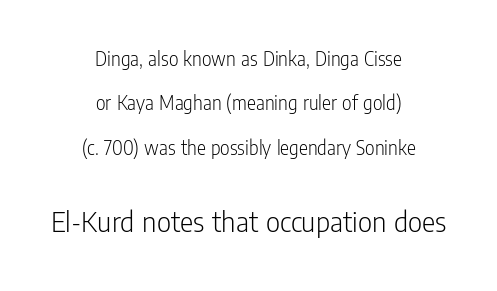
{"serif": "no", "italic": "no", "bold": "no", "weight": "light", "width": "condensed", "stroke_contrast": "low", "x_height": "medium", "monospaced": "no", "underline": "no", "align": "center", "line_spacing": "loose", "line_spacing_ratio": 2.11, "letter_spacing": "normal", "letter_spacing_em": 0.0, "larger_block": "second", "size_ratio": 1.48, "glyph_px": 31}
